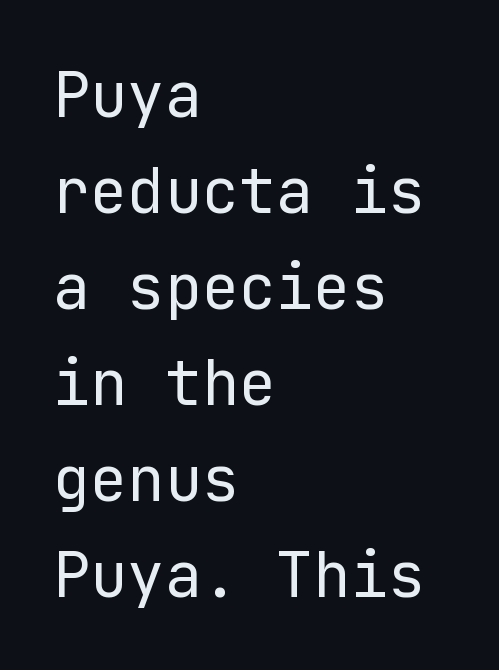
{"serif": "no", "italic": "no", "bold": "no", "weight": "regular", "width": "normal", "stroke_contrast": "low", "x_height": "medium", "underline": "no", "align": "left", "line_spacing": "normal", "line_spacing_ratio": 1.55, "letter_spacing": "normal", "letter_spacing_em": 0.0, "glyph_px": 62}
